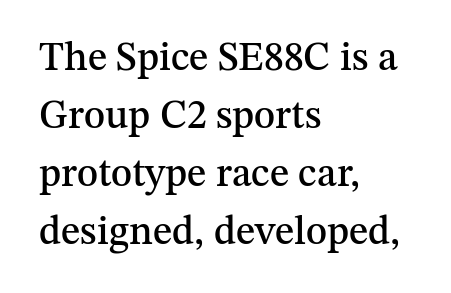
{"serif": "yes", "italic": "no", "width": "normal", "stroke_contrast": "medium", "x_height": "medium", "monospaced": "no", "underline": "no", "align": "left", "line_spacing": "normal", "line_spacing_ratio": 1.45, "letter_spacing": "normal", "letter_spacing_em": 0.0, "glyph_px": 40}
